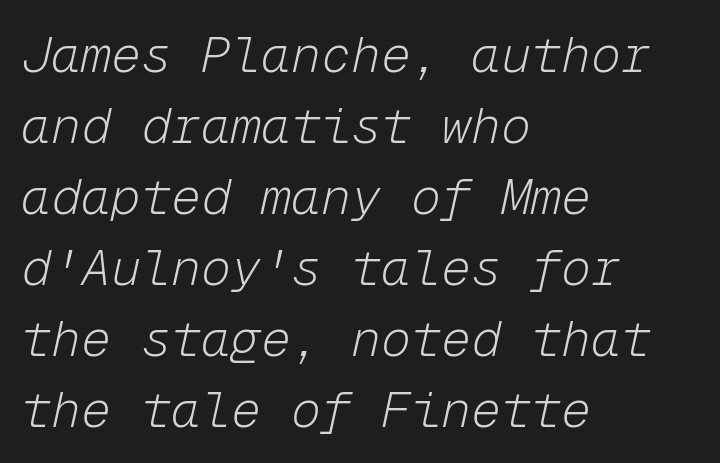
Q: Is the text bold? A: No.
Q: Is the text italic (slanted)? A: Yes, it leans right by about 12 degrees.
Q: Is the text underlined? A: No.
Q: How is the paragraph aligned? A: Left-aligned.
Q: Is the spacing between letters normal or unusually wide? A: Normal.
Q: Is the spacing between lines tight, normal or loose? A: Normal.
Q: Width (condensed, normal, or wide)? A: Normal.
Q: Stroke contrast? A: Low.
Q: x-height? A: Medium.
Q: Monospaced? A: Yes.
